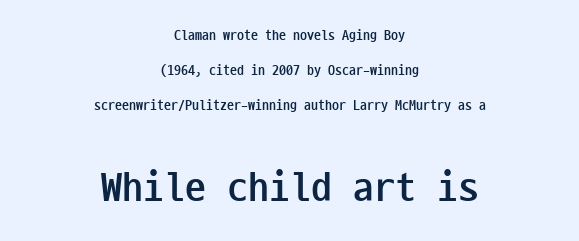
{"serif": "no", "italic": "no", "bold": "yes", "weight": "semibold", "width": "condensed", "stroke_contrast": "low", "x_height": "medium", "monospaced": "yes", "underline": "no", "align": "center", "line_spacing": "loose", "line_spacing_ratio": 2.49, "letter_spacing": "normal", "letter_spacing_em": 0.0, "larger_block": "second", "size_ratio": 3.0, "glyph_px": 42}
